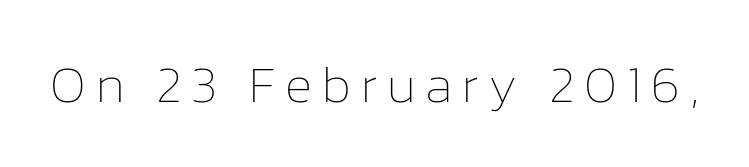
{"italic": "no", "bold": "no", "weight": "thin", "width": "normal", "stroke_contrast": "low", "x_height": "medium", "monospaced": "no", "underline": "no", "glyph_px": 52}
